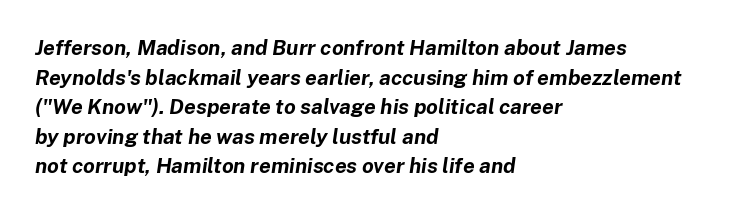
Q: Is the text bold? A: Yes.
Q: Is the text italic (slanted)? A: Yes, it leans right by about 8 degrees.
Q: Is the text underlined? A: No.
Q: How is the paragraph aligned? A: Left-aligned.
Q: Is the spacing between letters normal or unusually wide? A: Normal.
Q: Is the spacing between lines tight, normal or loose? A: Normal.
